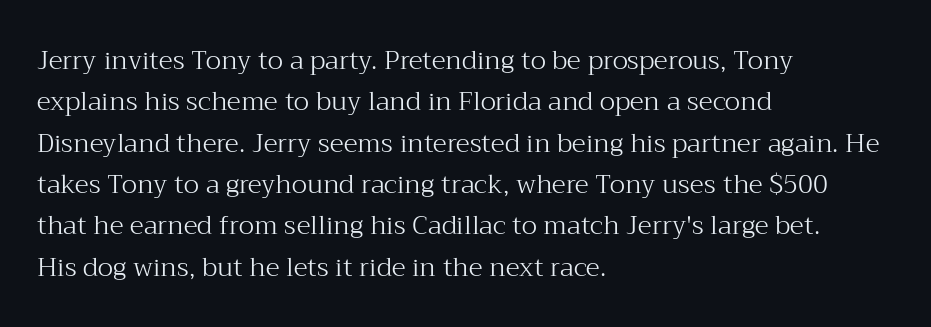
{"italic": "no", "bold": "no", "underline": "no", "align": "left", "line_spacing": "normal", "line_spacing_ratio": 1.59, "letter_spacing": "normal", "letter_spacing_em": 0.0, "glyph_px": 26}
